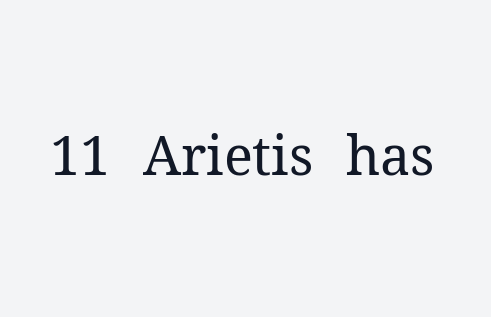
Q: Is the text bold? A: No.
Q: Is the text italic (slanted)? A: No, it is upright.
Q: Is the typeface a serif or a sans-serif typeface? A: Serif.
Q: Is the text underlined? A: No.
Q: Is the spacing between letters normal or unusually wide? A: Normal.
Q: Width (condensed, normal, or wide)? A: Normal.
Q: Stroke contrast? A: Medium.
Q: x-height? A: Medium.
Q: Monospaced? A: No.
